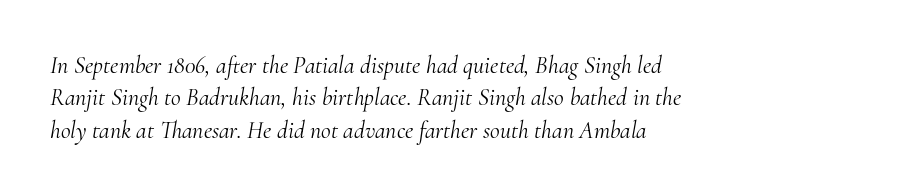
Q: Is the text bold? A: No.
Q: Is the text italic (slanted)? A: Yes, it leans right by about 10 degrees.
Q: Is the text underlined? A: No.
Q: How is the paragraph aligned? A: Left-aligned.
Q: Is the spacing between letters normal or unusually wide? A: Normal.
Q: Is the spacing between lines tight, normal or loose? A: Normal.
